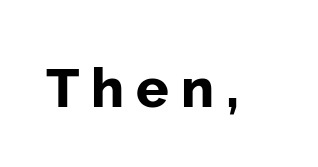
As a designer I'd log this as weight 700, bold. Does the type have serifs? No, each stem ends abruptly. A typesetter would mark this as roman, not italic. Note the varied advance widths — an 'i' is clearly narrower than an 'm'.
